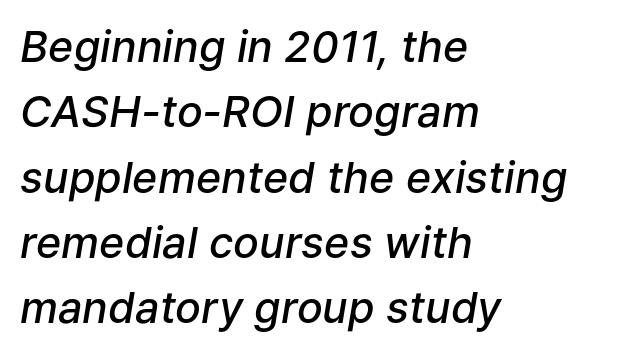
Q: Is the text bold? A: Semi-bold.
Q: Is the text italic (slanted)? A: Yes, it leans right by about 9 degrees.
Q: Is the text underlined? A: No.
Q: How is the paragraph aligned? A: Left-aligned.
Q: Is the spacing between letters normal or unusually wide? A: Normal.
Q: Is the spacing between lines tight, normal or loose? A: Normal.
Q: Width (condensed, normal, or wide)? A: Normal.
Q: Stroke contrast? A: Low.
Q: x-height? A: Medium.
Q: Monospaced? A: No.
